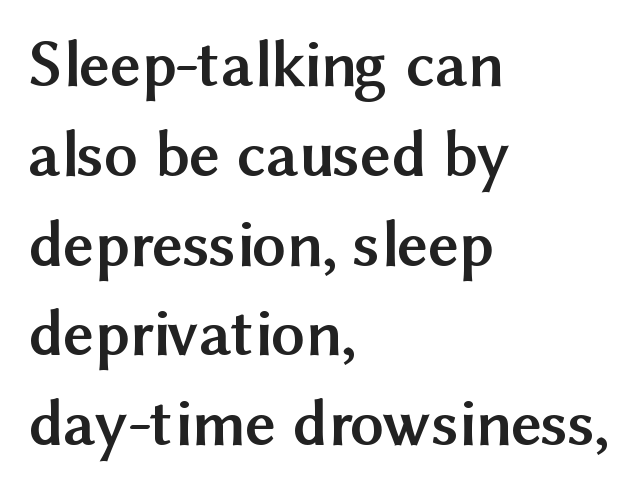
The image shows 67 px semibold sans-serif type, upright; set left-aligned, normal line spacing (1.34x), normal letter spacing, not underlined; medium stroke contrast and a medium x-height.
